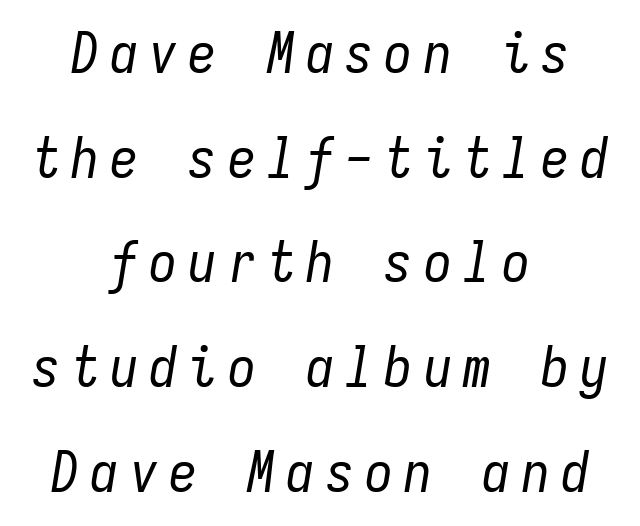
Underlining? Definitely not there. No extra ink here — the face is not bold. The typesetter chose a symmetrical, centered arrangement here. Each letter, wide or thin by design, is forced into the same width here. Rendered with sloped, italic letterforms.
